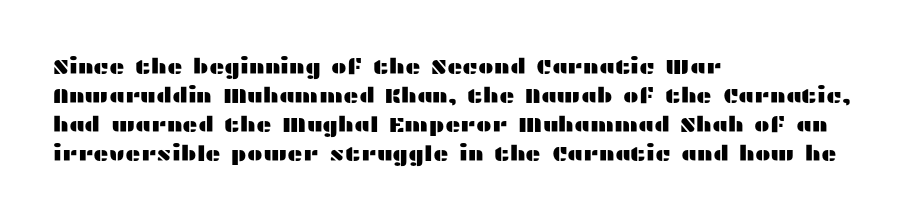
Q: Is the text italic (slanted)? A: No, it is upright.
Q: Is the text underlined? A: No.
Q: How is the paragraph aligned? A: Left-aligned.
Q: Is the spacing between letters normal or unusually wide? A: Normal.
Q: Is the spacing between lines tight, normal or loose? A: Normal.
